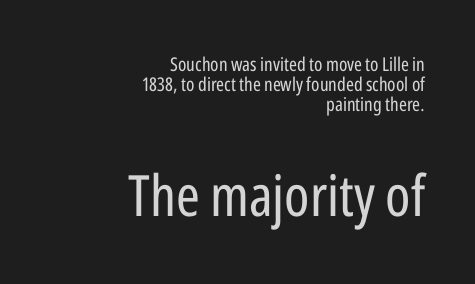
Vertical spacing — tight. Of the two passages, the one underneath uses the larger point size. Counters stay open thanks to moderate or lighter strokes. The text was rendered using a sans face with plain stroke endings. Short note: letters normally spaced. Layout note: lines flush right.
